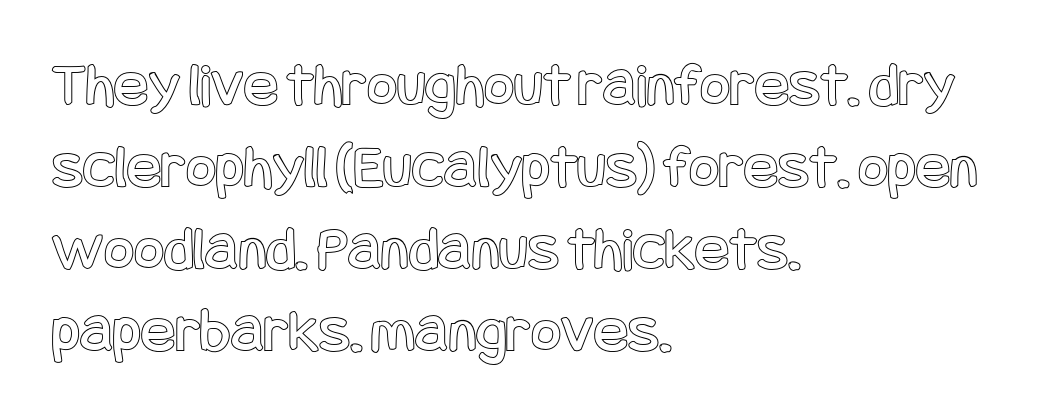
{"italic": "no", "width": "condensed", "x_height": "large", "underline": "no", "align": "left", "line_spacing": "normal", "line_spacing_ratio": 1.28, "letter_spacing": "normal", "letter_spacing_em": 0.0, "glyph_px": 64}
